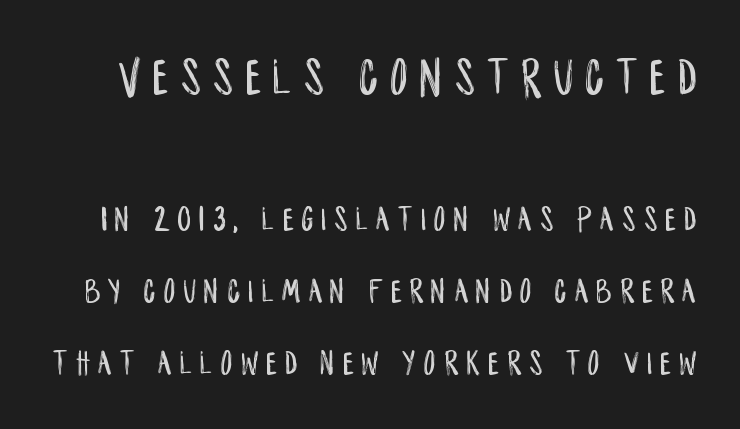
Q: Is the text italic (slanted)? A: No, it is upright.
Q: Is the typeface a serif or a sans-serif typeface? A: Sans-serif.
Q: Is the text underlined? A: No.
Q: Is the spacing between letters normal or unusually wide? A: Unusually wide.
Q: Is the spacing between lines tight, normal or loose? A: Loose.
Q: Which block of text is set in a larger size, the first (top) or the second (bottom)? A: The first (top) one.
Q: Width (condensed, normal, or wide)? A: Condensed.
Q: Stroke contrast? A: Low.
Q: x-height? A: Large.
Q: Monospaced? A: No.
